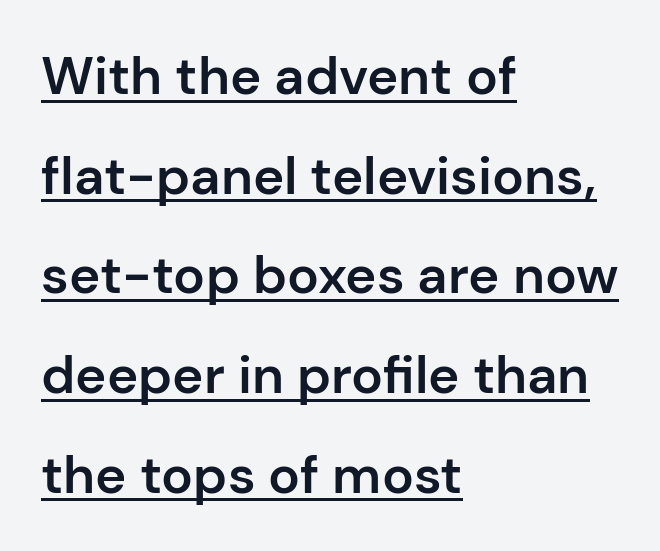
The letters advance in unequal steps, a hallmark of proportional type. Standard letterfit; no display-style spreading of the glyphs. This is underlined copy, the kind a proofreader might mark for attention. Tall strokes in this sample are plumb rather than angled.
